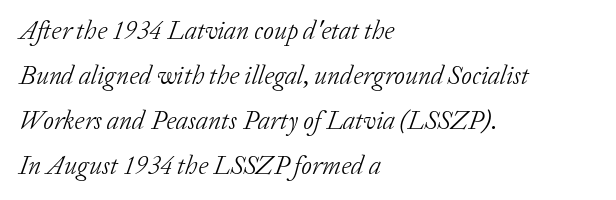
Unmarked baselines from the first word to the last. This rendering uses left alignment, leaving the right contour irregular. An italicized treatment has been applied to the whole sample. Is the letter spacing exaggerated? No — it looks like the ordinary default. No extra ink here — the face is not bold.
